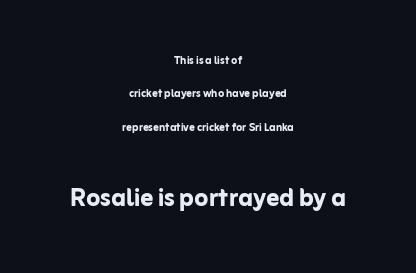
Q: Is the text bold? A: Yes.
Q: Is the text italic (slanted)? A: No, it is upright.
Q: Is the typeface a serif or a sans-serif typeface? A: Sans-serif.
Q: Is the text underlined? A: No.
Q: How is the paragraph aligned? A: Centered.
Q: Is the spacing between letters normal or unusually wide? A: Normal.
Q: Is the spacing between lines tight, normal or loose? A: Loose.
Q: Which block of text is set in a larger size, the first (top) or the second (bottom)? A: The second (bottom) one.
Q: Width (condensed, normal, or wide)? A: Normal.
Q: Stroke contrast? A: Low.
Q: x-height? A: Medium.
Q: Monospaced? A: No.
